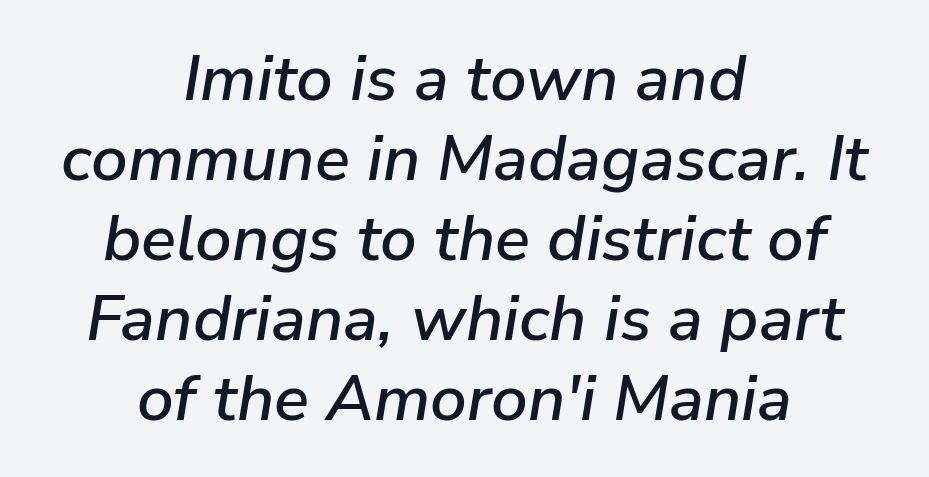
Q: Is the text italic (slanted)? A: Yes, it leans right by about 9 degrees.
Q: Is the text underlined? A: No.
Q: How is the paragraph aligned? A: Centered.
Q: Is the spacing between letters normal or unusually wide? A: Normal.
Q: Width (condensed, normal, or wide)? A: Normal.
Q: Stroke contrast? A: Low.
Q: x-height? A: Medium.
Q: Monospaced? A: No.
